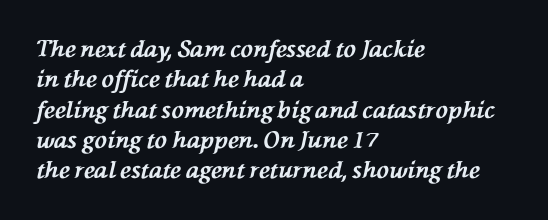
Q: Is the text bold? A: Yes.
Q: Is the text italic (slanted)? A: Yes, it leans left by about 76 degrees.
Q: Is the text underlined? A: No.
Q: How is the paragraph aligned? A: Left-aligned.
Q: Is the spacing between letters normal or unusually wide? A: Normal.
Q: Is the spacing between lines tight, normal or loose? A: Normal.
